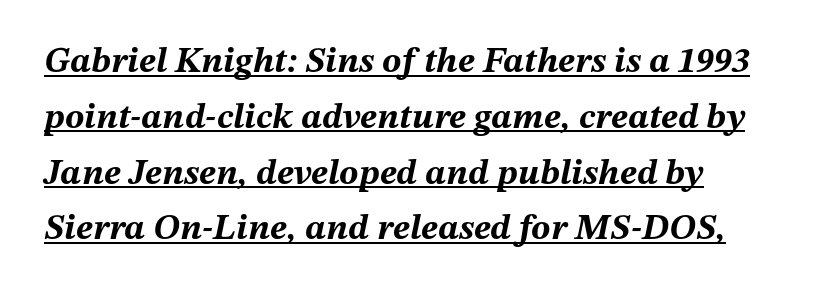
{"italic": "yes", "lean": "right", "slant_degrees": 12, "bold": "yes", "weight": "bold", "width": "normal", "stroke_contrast": "medium", "x_height": "medium", "monospaced": "no", "underline": "yes", "align": "left", "line_spacing": "normal", "line_spacing_ratio": 1.55, "letter_spacing": "normal", "letter_spacing_em": 0.0, "glyph_px": 36}
